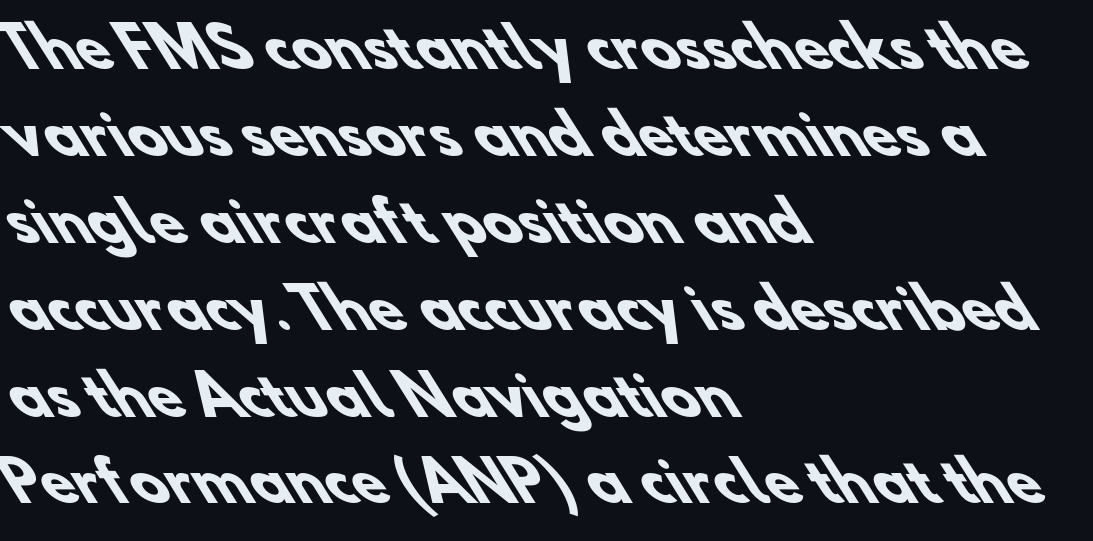
{"serif": "no", "bold": "yes", "weight": "heavy", "width": "normal", "stroke_contrast": "low", "x_height": "small", "monospaced": "no", "underline": "no", "align": "left", "line_spacing": "normal", "line_spacing_ratio": 1.58, "letter_spacing": "normal", "letter_spacing_em": 0.0, "glyph_px": 55}
